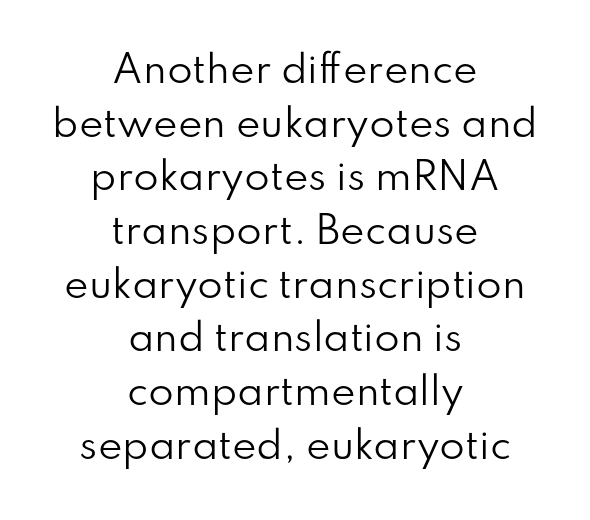
The image shows 37 px regular-weight sans-serif type, upright; set centered, normal line spacing (1.45x), normal letter spacing, not underlined; low stroke contrast and a small x-height.
